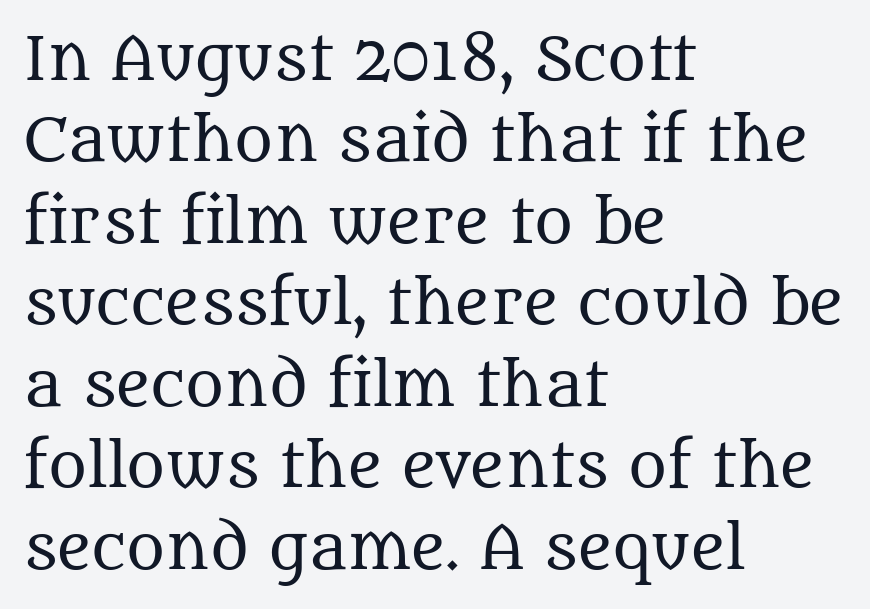
The image shows 59 px regular-weight serif type, upright; set left-aligned, normal line spacing (1.38x), normal letter spacing, not underlined; medium stroke contrast and a large x-height.
